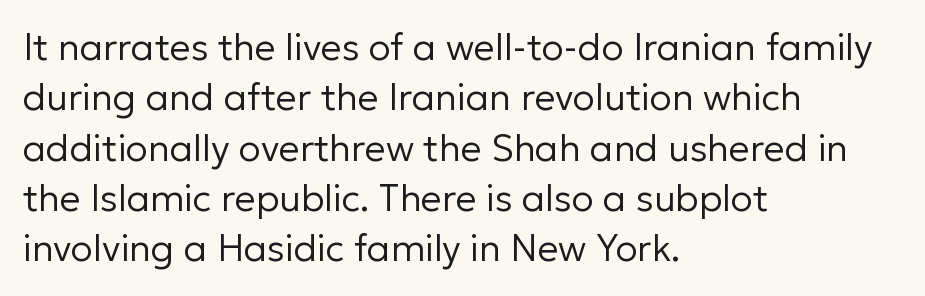
Inter-character spacing is left at the font's built-in metrics. Note: no serifs on the glyphs. Unbolded letterforms with no extra heft. The rendering uses natural spacing where letterforms have individual widths.
